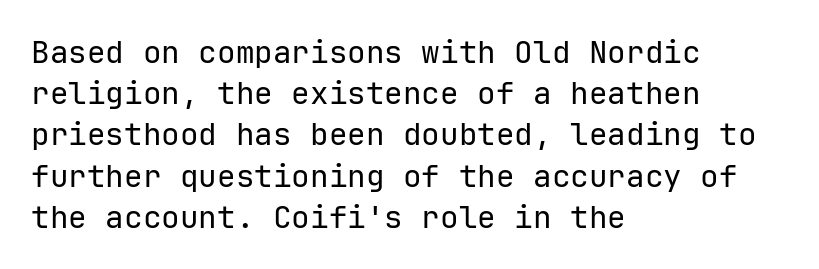
{"serif": "no", "italic": "no", "bold": "no", "weight": "regular", "width": "normal", "stroke_contrast": "low", "x_height": "medium", "monospaced": "yes", "underline": "no", "align": "left", "line_spacing": "normal", "line_spacing_ratio": 1.33, "letter_spacing": "normal", "letter_spacing_em": 0.0, "glyph_px": 31}
